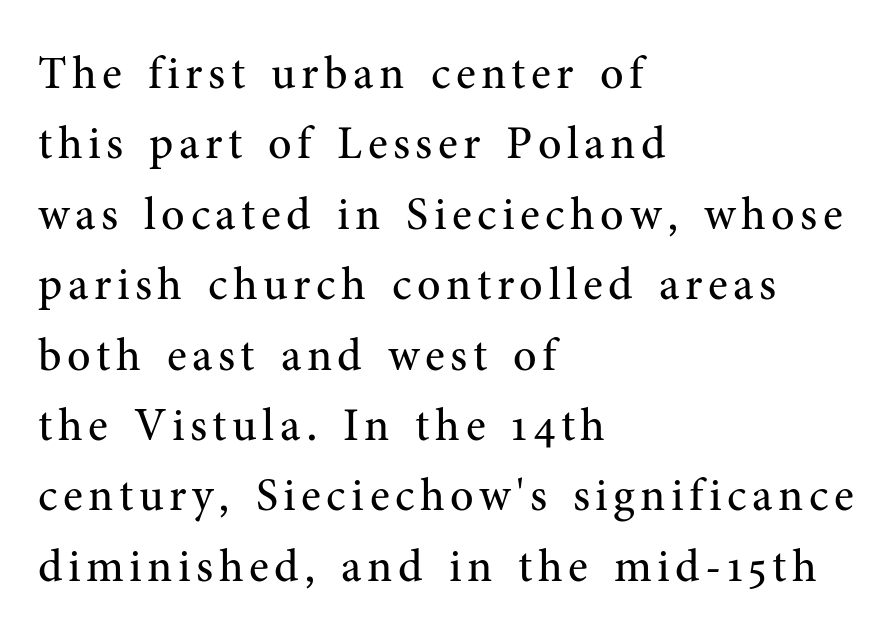
Q: Is the text bold? A: No.
Q: Is the text italic (slanted)? A: No, it is upright.
Q: Is the typeface a serif or a sans-serif typeface? A: Serif.
Q: Is the text underlined? A: No.
Q: How is the paragraph aligned? A: Left-aligned.
Q: Is the spacing between lines tight, normal or loose? A: Normal.
Q: Width (condensed, normal, or wide)? A: Normal.
Q: Stroke contrast? A: Medium.
Q: x-height? A: Medium.
Q: Monospaced? A: No.
